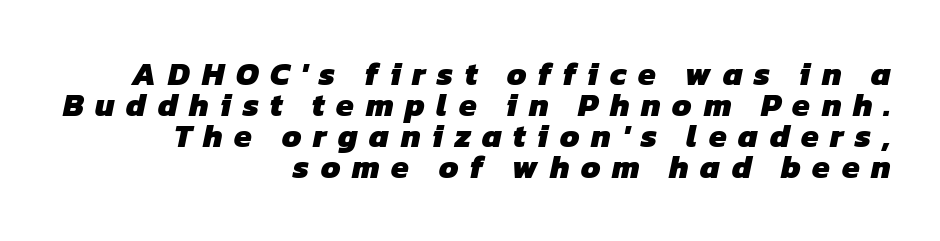
The image shows 32 px heavy sans-serif type; set right-aligned, tight line spacing (0.97x), unusually wide letter spacing (+0.36 em), not underlined; low stroke contrast and a medium x-height.
